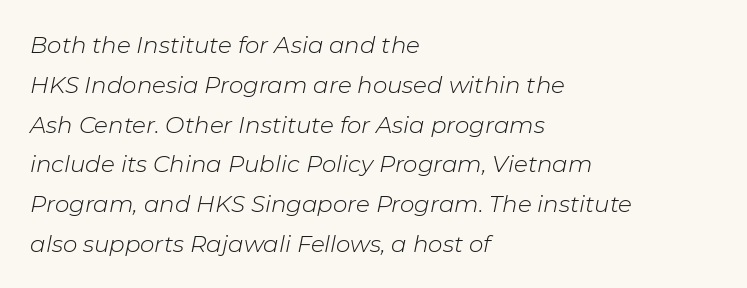
Italic? Definitely — the glyphs are oblique. Spacing between characters is what you'd get straight out of the box. Teacher's note: observe the even left margin — that is flush-left alignment. Weight: not bold — regular or lighter.
